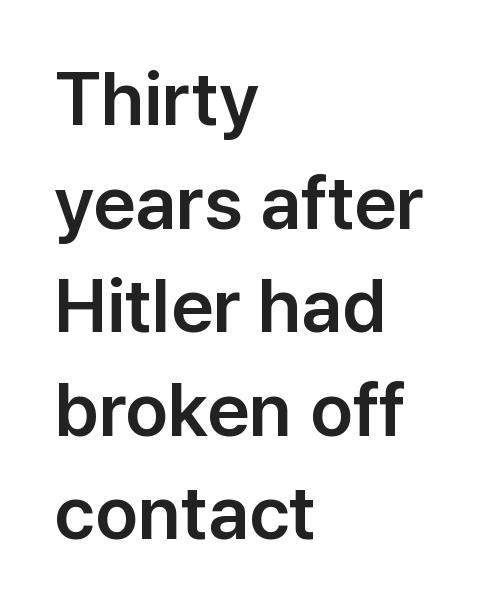
Q: Is the text italic (slanted)? A: No, it is upright.
Q: Is the typeface a serif or a sans-serif typeface? A: Sans-serif.
Q: Is the text underlined? A: No.
Q: How is the paragraph aligned? A: Left-aligned.
Q: Is the spacing between letters normal or unusually wide? A: Normal.
Q: Is the spacing between lines tight, normal or loose? A: Normal.
Q: Width (condensed, normal, or wide)? A: Normal.
Q: Stroke contrast? A: Low.
Q: x-height? A: Medium.
Q: Monospaced? A: No.
